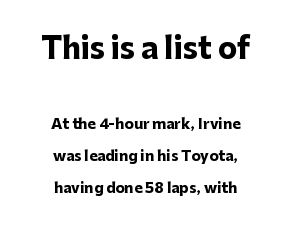
Both edges are ragged and mirror each other, which tells us the setting is centered. Posture: vertical. The glyphs are unaccompanied by any horizontal stroke below them. The earlier block is typeset at a bigger size than the later block. Examine the stroke ends and you'll find no serifs.
